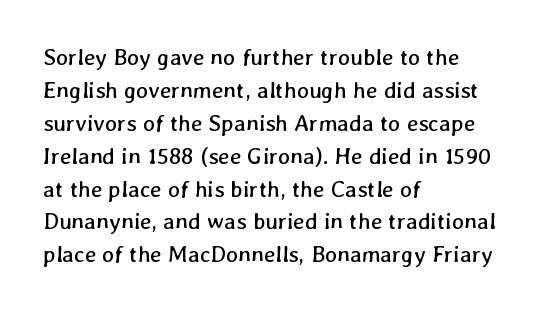
Nobody drew a line under any word here. No letter is thick-stroked: the sample isn't bold. The text block is weighted toward the left margin, trailing off unevenly rightward. Tracking value appears to be zero — textbook default spacing. These lines sit exactly where default settings would place them.
